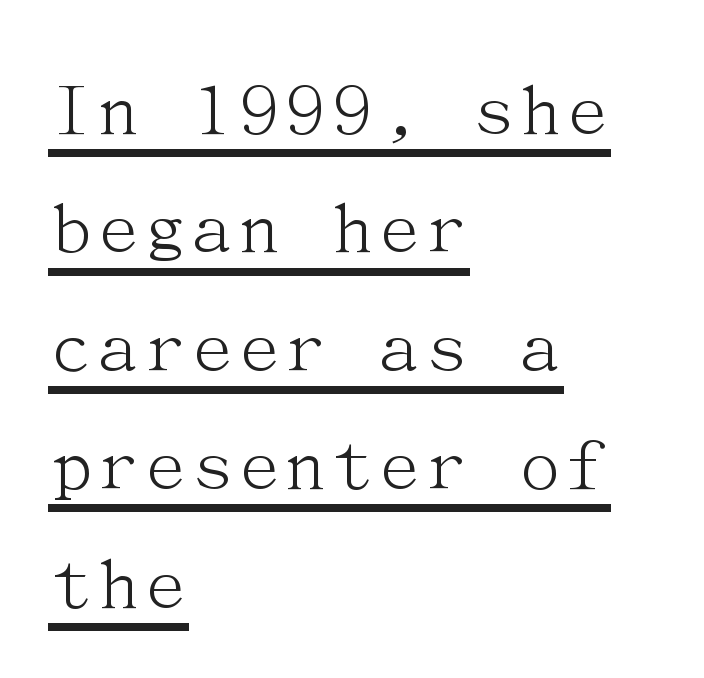
{"serif": "yes", "italic": "no", "bold": "no", "weight": "light", "width": "normal", "stroke_contrast": "medium", "x_height": "medium", "underline": "yes", "align": "left", "line_spacing": "normal", "line_spacing_ratio": 1.48, "letter_spacing": "normal", "letter_spacing_em": 0.0, "glyph_px": 80}
